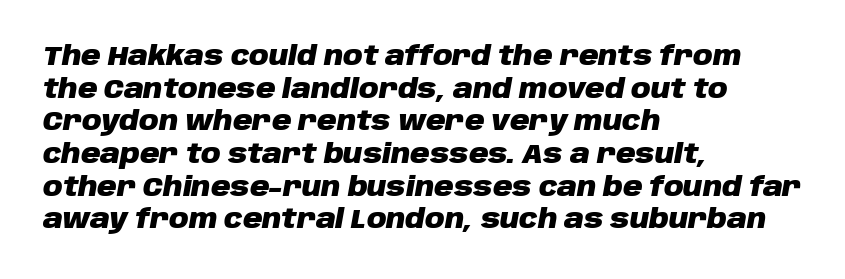
Honestly, the letter spacing is just normal — you wouldn't notice it. Slanted lettering throughout. Teacher's note: observe the even left margin — that is flush-left alignment. The rendering uses a bold face; every stroke is thick and dark.
